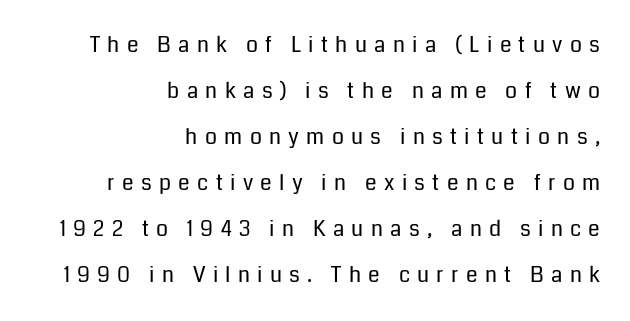
The image shows 21 px text type, upright; set right-aligned, loose line spacing (2.19x), unusually wide letter spacing (+0.35 em), not underlined.
